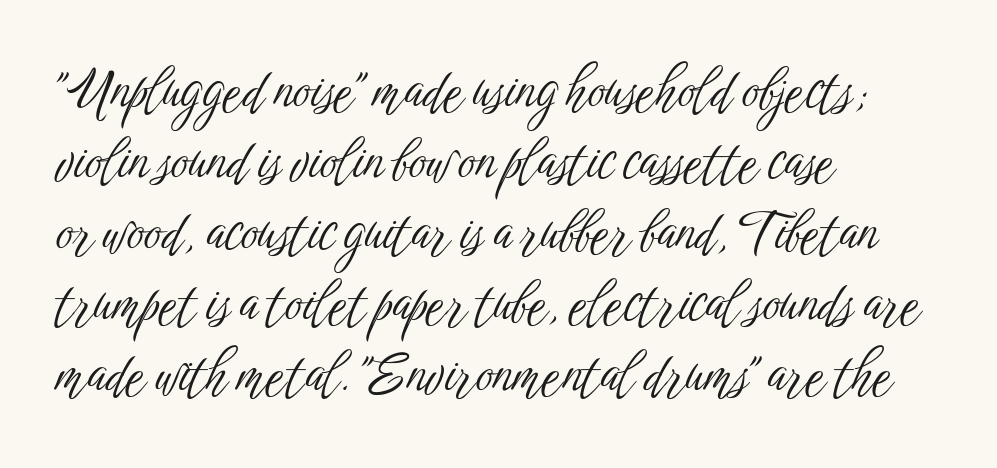
{"serif": "no", "bold": "no", "weight": "light", "width": "condensed", "stroke_contrast": "low", "x_height": "medium", "monospaced": "no", "underline": "no", "align": "left", "line_spacing": "normal", "line_spacing_ratio": 1.34, "letter_spacing": "normal", "letter_spacing_em": 0.0, "glyph_px": 53}
